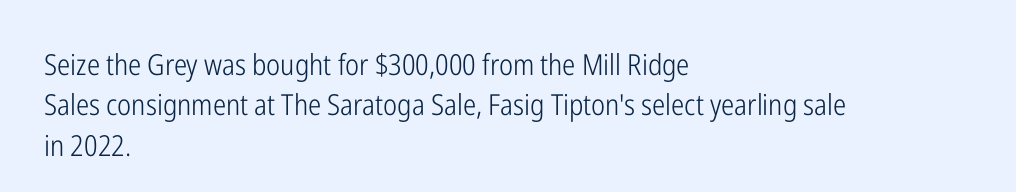
{"serif": "no", "italic": "no", "bold": "no", "weight": "light", "width": "condensed", "stroke_contrast": "low", "x_height": "medium", "monospaced": "no", "underline": "no", "align": "left", "line_spacing": "normal", "line_spacing_ratio": 1.39, "letter_spacing": "normal", "letter_spacing_em": 0.0, "glyph_px": 29}
